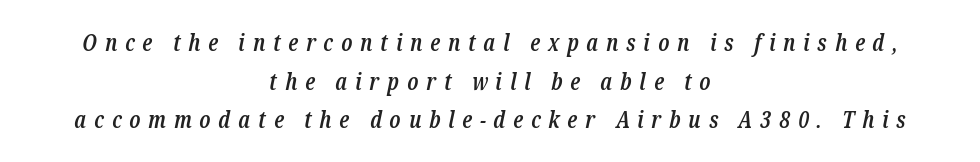
These lines are centered, leaving both edges ragged. Underlining? Definitely not there. Words appear elongated and porous because spacing is wide. Rows of type keep a routine distance in the vertical direction.
